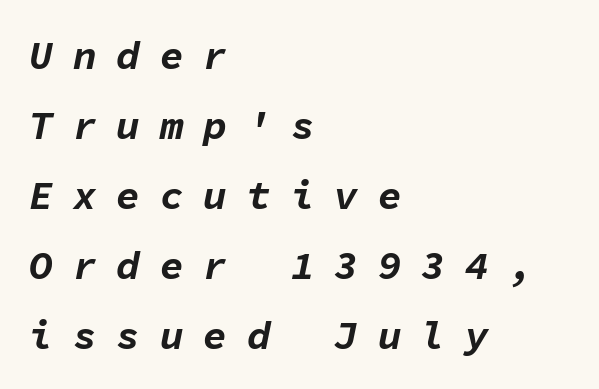
Q: Is the text bold? A: Yes.
Q: Is the text italic (slanted)? A: Yes, it leans right by about 11 degrees.
Q: Is the text underlined? A: No.
Q: How is the paragraph aligned? A: Left-aligned.
Q: Is the spacing between letters normal or unusually wide? A: Unusually wide.
Q: Width (condensed, normal, or wide)? A: Normal.
Q: Stroke contrast? A: Low.
Q: x-height? A: Medium.
Q: Monospaced? A: Yes.
